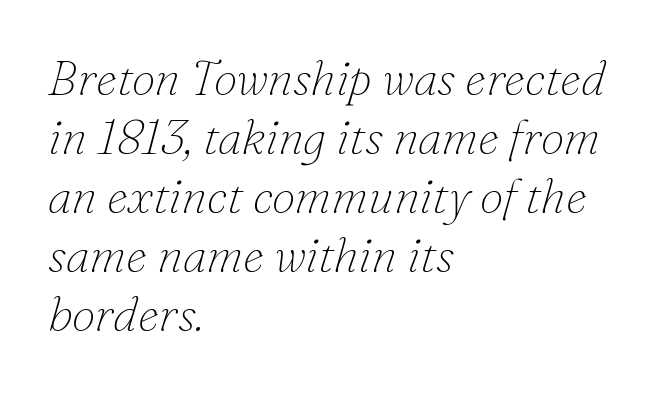
Q: Is the text bold? A: No.
Q: Is the text italic (slanted)? A: Yes, it leans right by about 16 degrees.
Q: Is the typeface a serif or a sans-serif typeface? A: Serif.
Q: Is the text underlined? A: No.
Q: How is the paragraph aligned? A: Left-aligned.
Q: Is the spacing between letters normal or unusually wide? A: Normal.
Q: Width (condensed, normal, or wide)? A: Normal.
Q: Stroke contrast? A: Low.
Q: x-height? A: Small.
Q: Monospaced? A: No.
